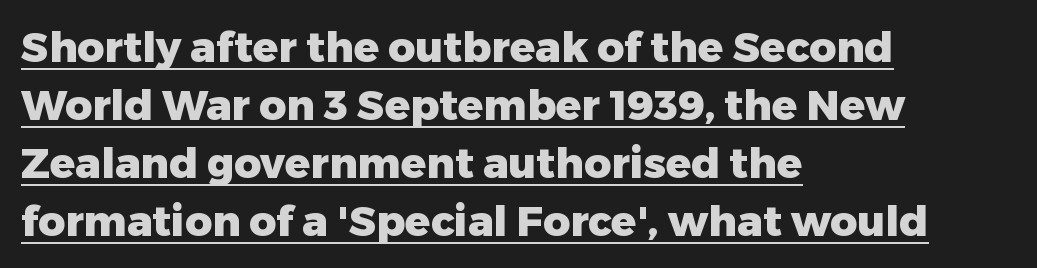
{"serif": "no", "italic": "no", "bold": "yes", "weight": "heavy", "width": "normal", "stroke_contrast": "low", "x_height": "medium", "monospaced": "no", "underline": "yes", "align": "left", "line_spacing": "normal", "line_spacing_ratio": 1.38, "letter_spacing": "normal", "letter_spacing_em": 0.0, "glyph_px": 42}
